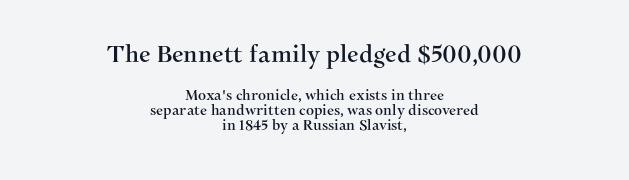
The image shows 23 px text type, upright; set centered, tight line spacing (1.1x), normal letter spacing, not underlined; the first (top) block is 1.64x larger.
